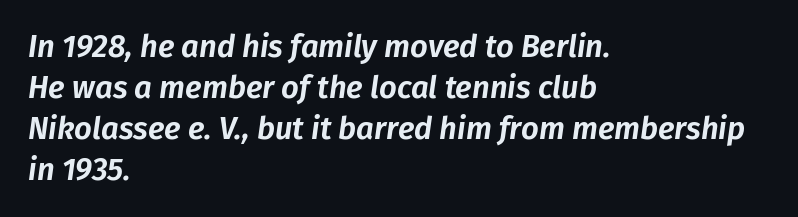
{"italic": "yes", "lean": "right", "slant_degrees": 8, "width": "normal", "stroke_contrast": "low", "x_height": "medium", "monospaced": "no", "underline": "no", "align": "left", "line_spacing": "normal", "line_spacing_ratio": 1.32, "letter_spacing": "normal", "letter_spacing_em": 0.0, "glyph_px": 31}
